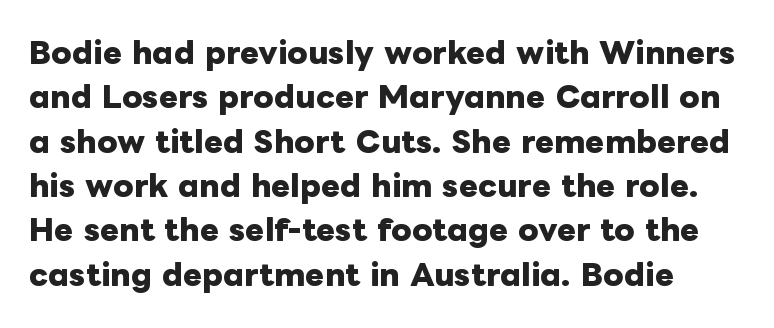
Nothing unusual about the tracking: characters are spaced as the font intends. The face used here has the dense, thick strokes of a bold. Descender tails drop into unmarked territory. Does the lettering tilt? It doesn't — this is upright.
